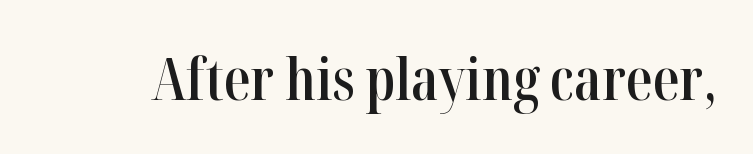
The letters are semibold — heavier than regular but short of a full bold. Upright lettering throughout. Here the designer chose a conventional face with non-uniform glyph widths. Bare-footed words on every line. The tracking reads as untouched default to a designer's eye. Note: serifs present on the glyphs.
